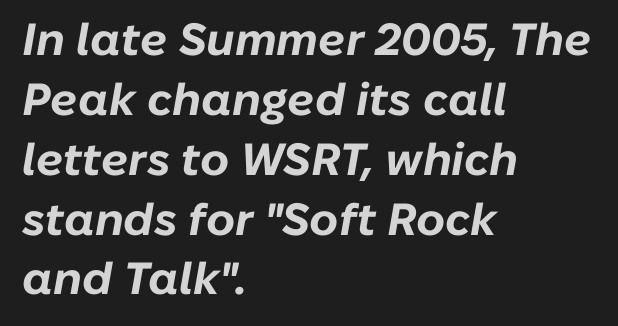
The image shows 45 px bold type, italic (leaning right); set left-aligned, normal line spacing (1.33x), normal letter spacing, not underlined; low stroke contrast and a medium x-height.
